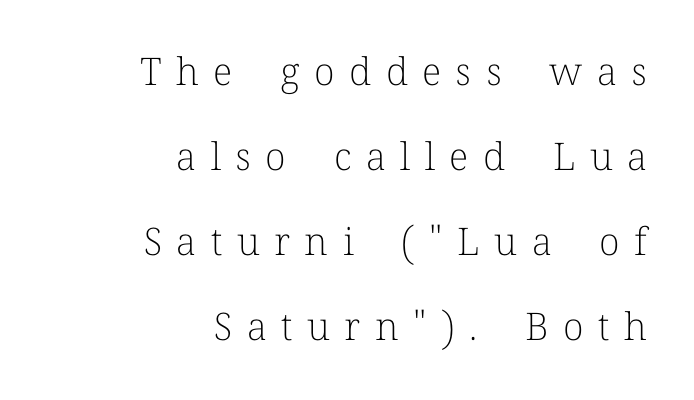
Q: Is the text bold? A: No.
Q: Is the text italic (slanted)? A: No, it is upright.
Q: Is the typeface a serif or a sans-serif typeface? A: Serif.
Q: Is the text underlined? A: No.
Q: How is the paragraph aligned? A: Right-aligned.
Q: Is the spacing between letters normal or unusually wide? A: Unusually wide.
Q: Is the spacing between lines tight, normal or loose? A: Loose.
Q: Width (condensed, normal, or wide)? A: Normal.
Q: Stroke contrast? A: Low.
Q: x-height? A: Medium.
Q: Monospaced? A: No.
